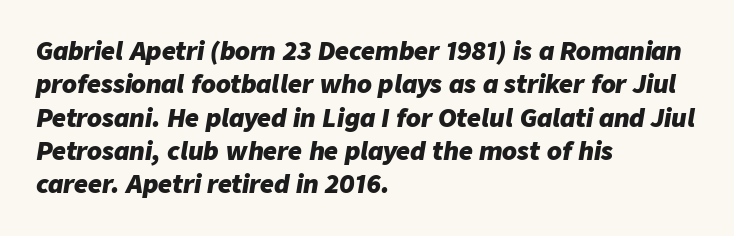
The image shows 24 px bold type, italic (leaning right); set left-aligned, normal line spacing (1.39x), normal letter spacing, not underlined.
